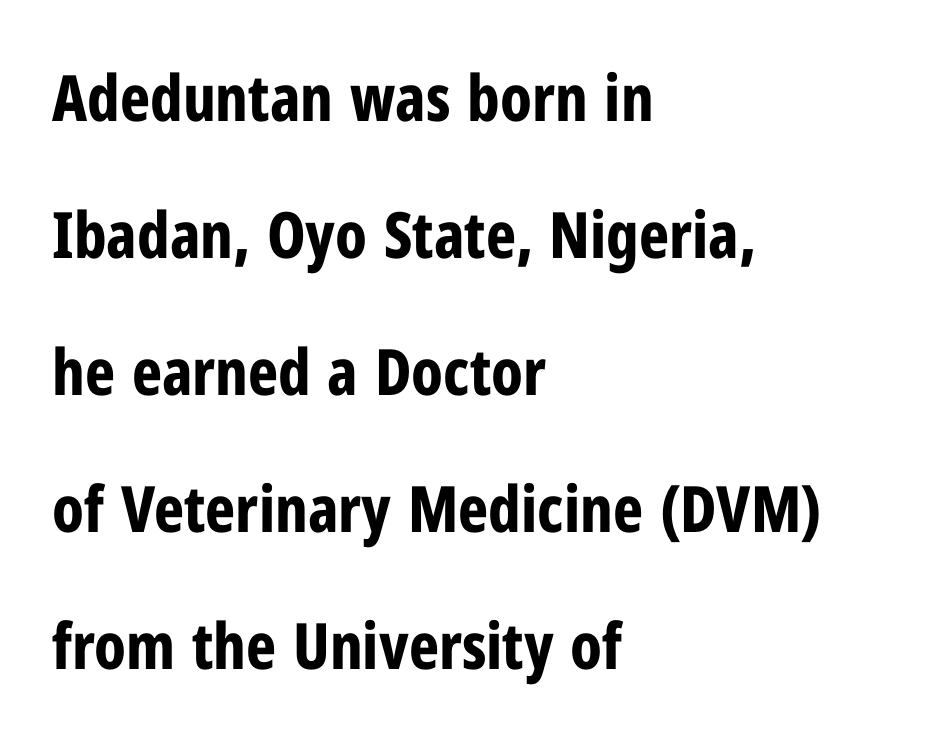
Q: Is the text bold? A: Yes.
Q: Is the text italic (slanted)? A: No, it is upright.
Q: Is the typeface a serif or a sans-serif typeface? A: Sans-serif.
Q: Is the text underlined? A: No.
Q: How is the paragraph aligned? A: Left-aligned.
Q: Is the spacing between letters normal or unusually wide? A: Normal.
Q: Is the spacing between lines tight, normal or loose? A: Loose.
Q: Width (condensed, normal, or wide)? A: Condensed.
Q: Stroke contrast? A: Low.
Q: x-height? A: Medium.
Q: Monospaced? A: No.
